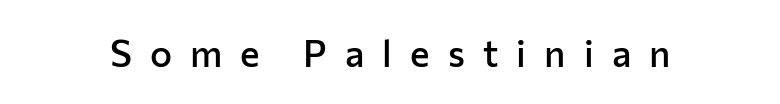
The image shows 37 px semibold sans-serif type, upright; set unusually wide letter spacing (+0.49 em), not underlined; low stroke contrast and a medium x-height.
